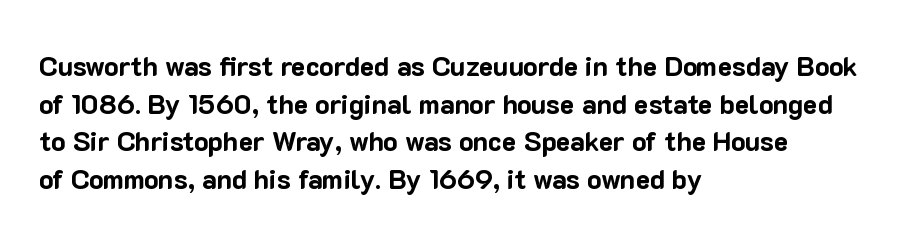
Q: Is the text bold? A: Yes.
Q: Is the text italic (slanted)? A: No, it is upright.
Q: Is the text underlined? A: No.
Q: How is the paragraph aligned? A: Left-aligned.
Q: Is the spacing between letters normal or unusually wide? A: Normal.
Q: Is the spacing between lines tight, normal or loose? A: Normal.
